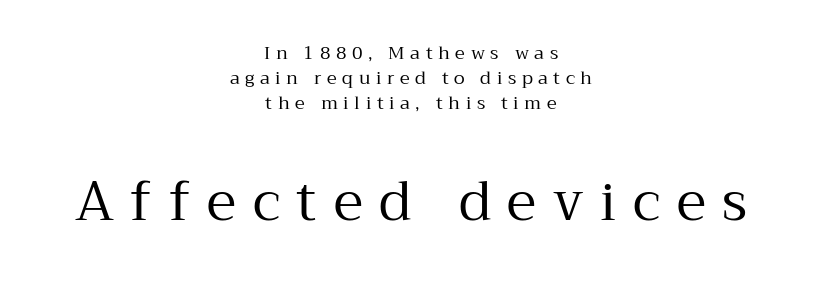
A centered setting, common on invitations and titles, is used for this passage. Horizontal bands of white between lines are of average thickness. The following chunk of copy outweighs the initial chunk in type size. No extra ink here — the face is not bold.
